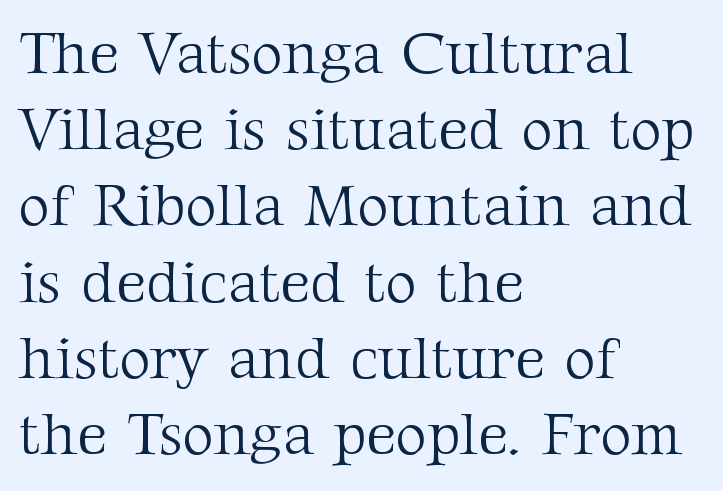
{"serif": "yes", "italic": "no", "bold": "no", "weight": "light", "width": "normal", "stroke_contrast": "medium", "x_height": "medium", "monospaced": "no", "underline": "no", "align": "left", "line_spacing": "normal", "line_spacing_ratio": 1.27, "letter_spacing": "normal", "letter_spacing_em": 0.0, "glyph_px": 60}
